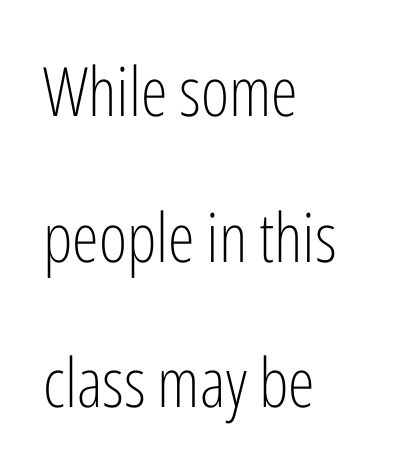
The image shows 68 px light, condensed sans-serif type, upright; set left-aligned, loose line spacing (2.14x), normal letter spacing, not underlined; low stroke contrast and a medium x-height.
